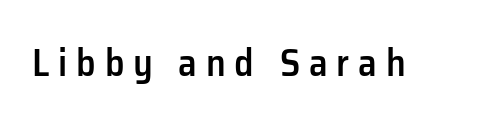
Look at the stroke-to-counter ratio: somewhat heavy, a semibold. This sample uses a sans-serif face. Underlining? Definitely not there. Posture: vertical. This sample has the flowing, uneven cadence of proportional lettering.
